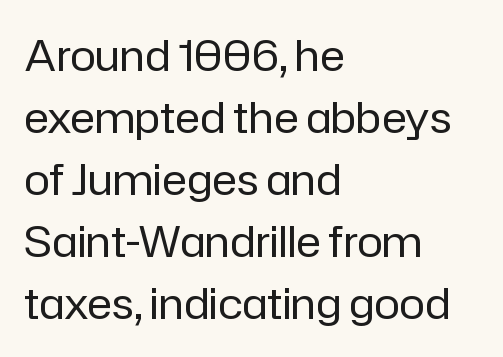
Q: Is the text bold? A: No.
Q: Is the text italic (slanted)? A: No, it is upright.
Q: Is the typeface a serif or a sans-serif typeface? A: Sans-serif.
Q: Is the text underlined? A: No.
Q: How is the paragraph aligned? A: Left-aligned.
Q: Is the spacing between letters normal or unusually wide? A: Normal.
Q: Is the spacing between lines tight, normal or loose? A: Normal.
Q: Width (condensed, normal, or wide)? A: Normal.
Q: Stroke contrast? A: Low.
Q: x-height? A: Medium.
Q: Monospaced? A: No.
